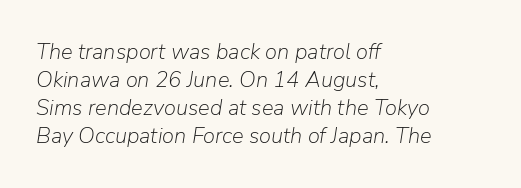
Q: Is the text bold? A: No.
Q: Is the text italic (slanted)? A: Yes, it leans right by about 9 degrees.
Q: Is the text underlined? A: No.
Q: How is the paragraph aligned? A: Left-aligned.
Q: Is the spacing between letters normal or unusually wide? A: Normal.
Q: Is the spacing between lines tight, normal or loose? A: Normal.
